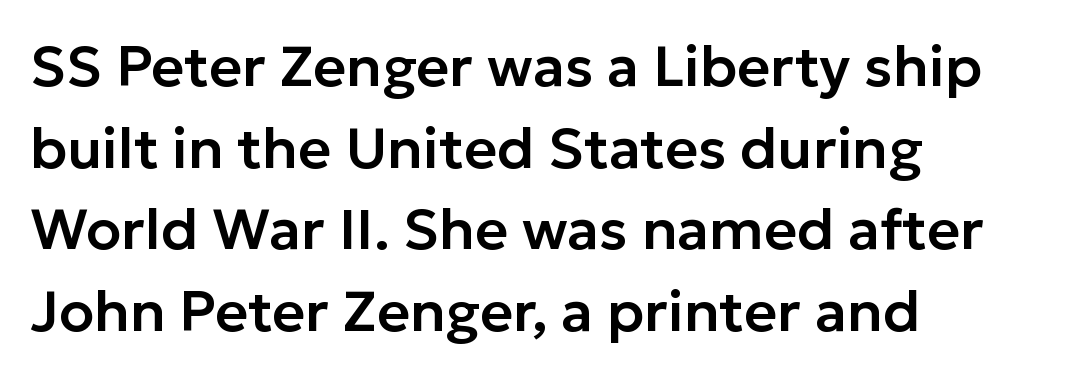
All the whitespace from short lines collects on the right. Check the space under the baseline: it is left empty. These lines were composed using upright roman letters. A typesetter would call this proportional, since set widths differ per character. Normally led — the rows are evenly, conventionally spaced.
